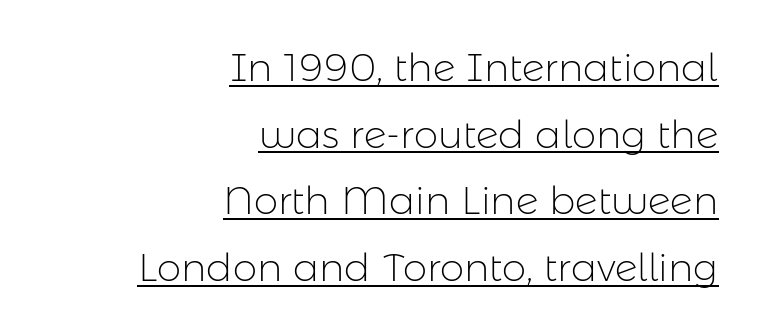
Q: Is the text bold? A: No.
Q: Is the text italic (slanted)? A: No, it is upright.
Q: Is the typeface a serif or a sans-serif typeface? A: Sans-serif.
Q: Is the text underlined? A: Yes.
Q: How is the paragraph aligned? A: Right-aligned.
Q: Is the spacing between letters normal or unusually wide? A: Normal.
Q: Width (condensed, normal, or wide)? A: Normal.
Q: Stroke contrast? A: Low.
Q: x-height? A: Medium.
Q: Monospaced? A: No.
